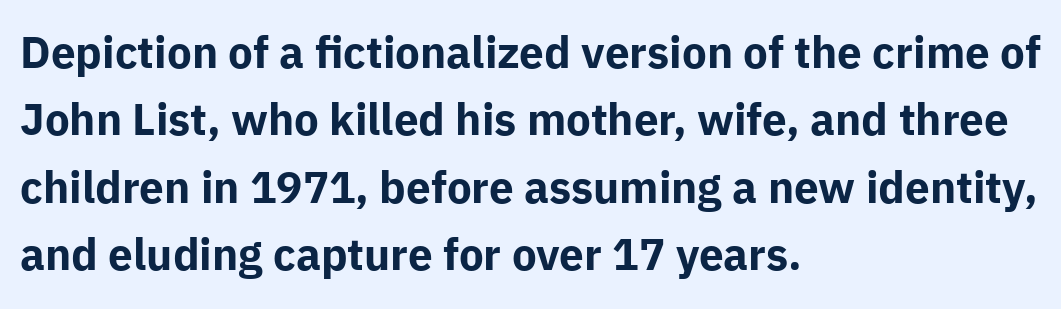
{"serif": "no", "italic": "no", "bold": "yes", "weight": "bold", "width": "normal", "stroke_contrast": "low", "x_height": "medium", "monospaced": "no", "underline": "no", "align": "left", "line_spacing": "normal", "line_spacing_ratio": 1.53, "letter_spacing": "normal", "letter_spacing_em": 0.0, "glyph_px": 44}
